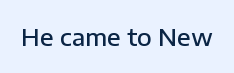
Quick note: underline off. Rendered with straight, roman letterforms. Each word holds together tightly as a unit, with standard inter-letter gaps. Slightly chunky letters — semibold, I'd say, not full bold.
